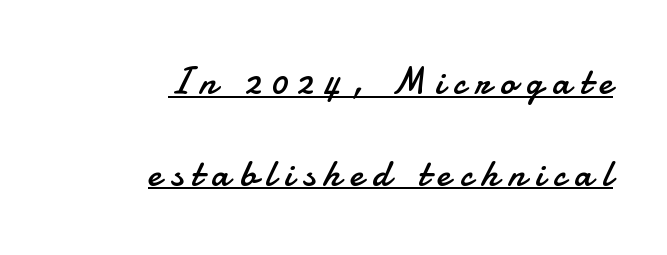
The image shows 38 px regular-weight sans-serif type; set right-aligned, loose line spacing (2.41x), unusually wide letter spacing (+0.25 em), underlined; low stroke contrast and a small x-height.
